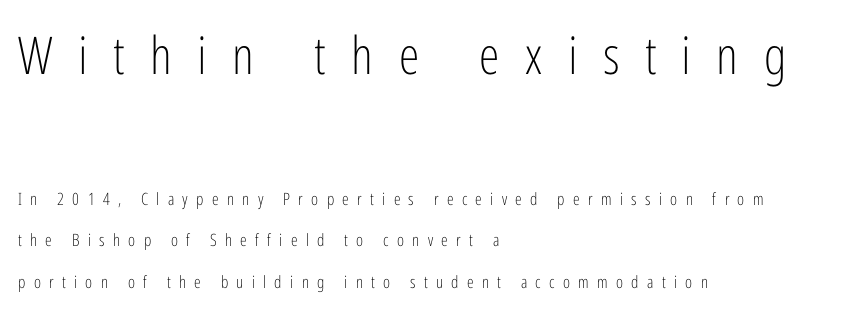
{"serif": "no", "italic": "no", "bold": "no", "weight": "light", "width": "condensed", "stroke_contrast": "low", "x_height": "medium", "monospaced": "no", "underline": "no", "align": "left", "line_spacing": "loose", "line_spacing_ratio": 2.43, "letter_spacing": "wide", "letter_spacing_em": 0.49, "larger_block": "first", "size_ratio": 3.06, "glyph_px": 52}
